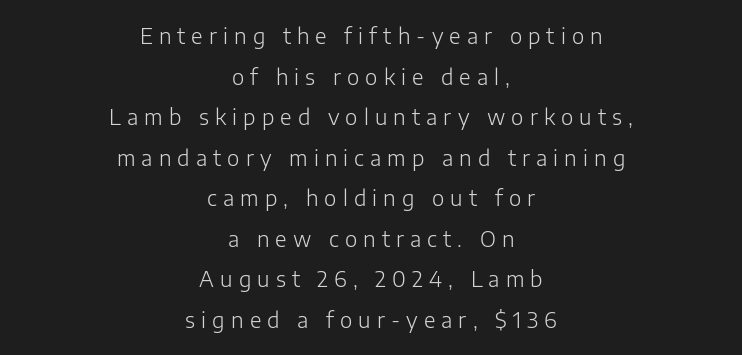
The image shows 21 px text type, upright; set centered, loose line spacing (1.93x), unusually wide letter spacing (+0.29 em), not underlined.
